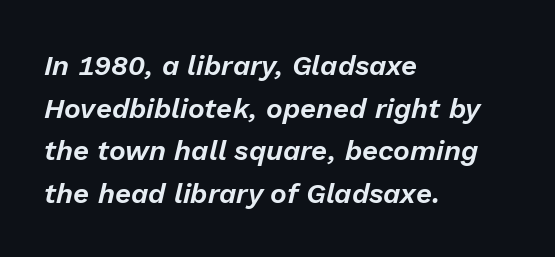
{"italic": "yes", "lean": "right", "slant_degrees": 13, "width": "normal", "stroke_contrast": "low", "x_height": "medium", "monospaced": "no", "underline": "no", "align": "left", "line_spacing": "normal", "line_spacing_ratio": 1.52, "letter_spacing": "normal", "letter_spacing_em": 0.0, "glyph_px": 28}
